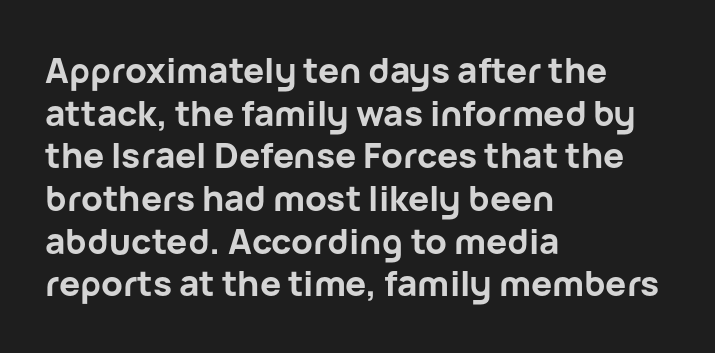
The type family on display is of the sans-serif kind. Every letter is thick-stroked: bold, no question. The setting favours the left margin, as ordinary paragraphs usually do. A clean baseline with only descenders dipping below it.
